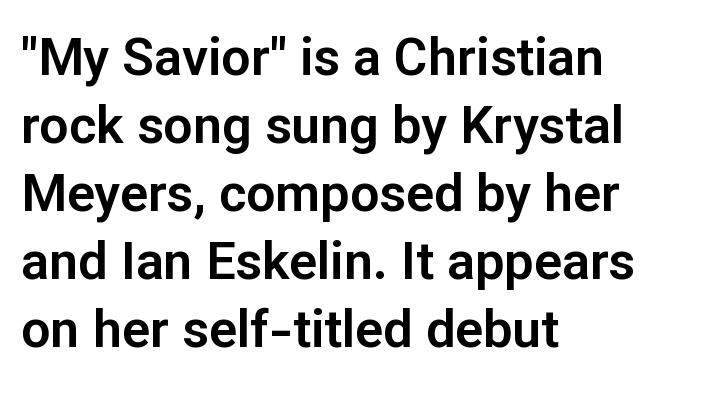
Q: Is the text italic (slanted)? A: No, it is upright.
Q: Is the typeface a serif or a sans-serif typeface? A: Sans-serif.
Q: Is the text underlined? A: No.
Q: How is the paragraph aligned? A: Left-aligned.
Q: Is the spacing between letters normal or unusually wide? A: Normal.
Q: Is the spacing between lines tight, normal or loose? A: Normal.
Q: Width (condensed, normal, or wide)? A: Normal.
Q: Stroke contrast? A: Low.
Q: x-height? A: Medium.
Q: Monospaced? A: No.
